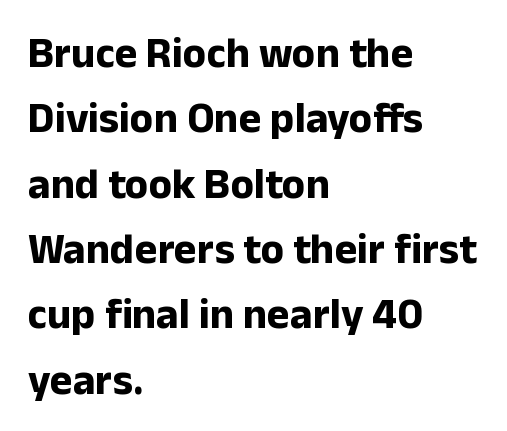
{"serif": "no", "italic": "no", "bold": "yes", "weight": "bold", "width": "normal", "stroke_contrast": "low", "x_height": "medium", "monospaced": "no", "underline": "no", "align": "left", "line_spacing": "normal", "line_spacing_ratio": 1.52, "letter_spacing": "normal", "letter_spacing_em": 0.0, "glyph_px": 43}
